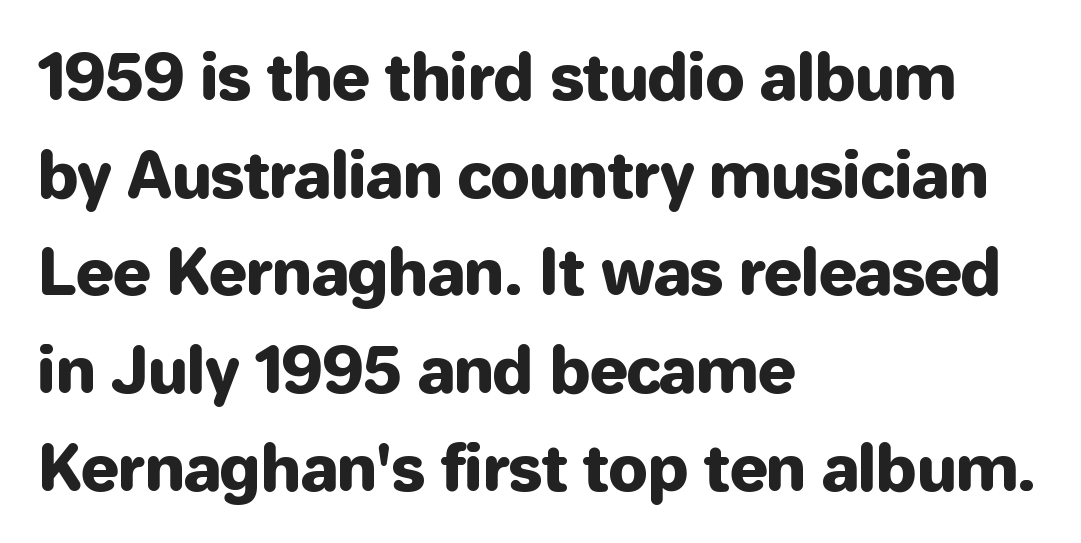
The image shows 63 px sans-serif type, upright; set left-aligned, normal line spacing (1.55x), normal letter spacing, not underlined; low stroke contrast and a medium x-height.
